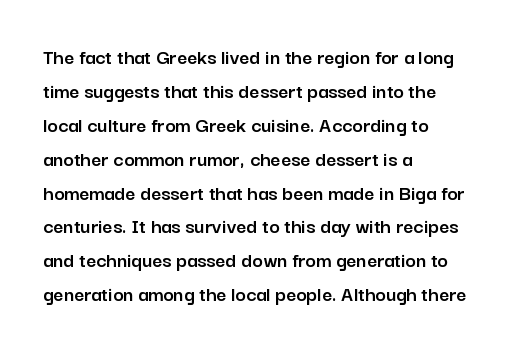
Inter-character spacing is left at the font's built-in metrics. A bare baseline throughout the passage. The typography opts for an upright posture over an oblique one. Casual observation: everything's shoved over to the left.
